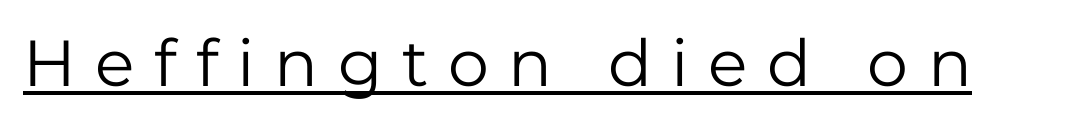
Q: Is the text bold? A: No.
Q: Is the text italic (slanted)? A: No, it is upright.
Q: Is the typeface a serif or a sans-serif typeface? A: Sans-serif.
Q: Is the text underlined? A: Yes.
Q: Is the spacing between letters normal or unusually wide? A: Unusually wide.
Q: Width (condensed, normal, or wide)? A: Normal.
Q: Stroke contrast? A: Low.
Q: x-height? A: Medium.
Q: Monospaced? A: No.
